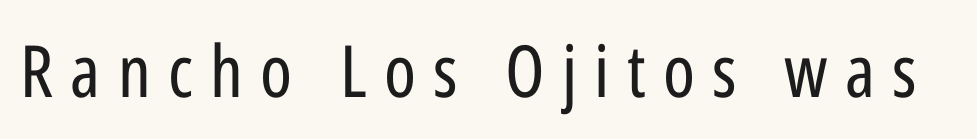
The image shows 72 px regular-weight, condensed sans-serif type, upright; set unusually wide letter spacing (+0.24 em), not underlined; low stroke contrast and a medium x-height.
